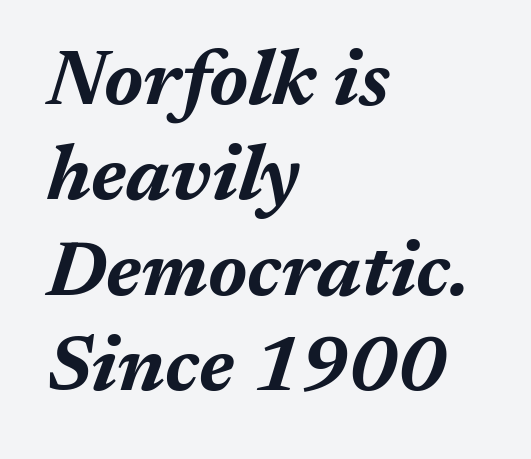
Q: Is the text bold? A: Yes.
Q: Is the text italic (slanted)? A: Yes, it leans right by about 17 degrees.
Q: Is the text underlined? A: No.
Q: How is the paragraph aligned? A: Left-aligned.
Q: Is the spacing between letters normal or unusually wide? A: Normal.
Q: Width (condensed, normal, or wide)? A: Normal.
Q: Stroke contrast? A: Medium.
Q: x-height? A: Medium.
Q: Monospaced? A: No.
